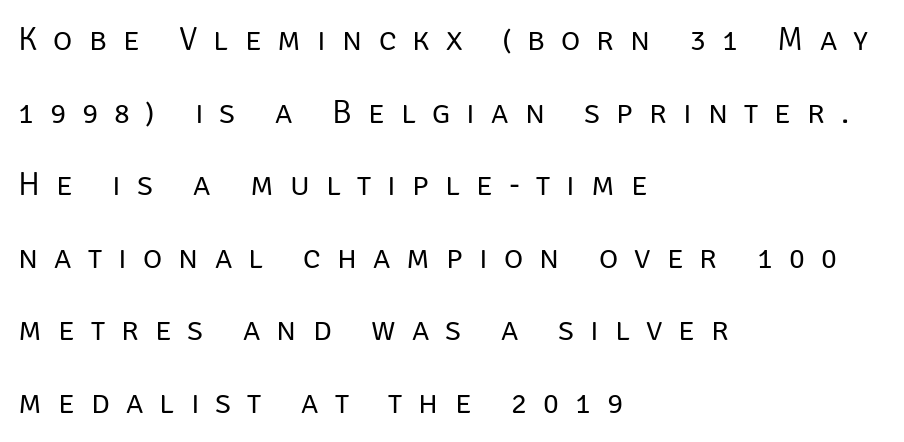
Q: Is the text bold? A: No.
Q: Is the text italic (slanted)? A: No, it is upright.
Q: Is the typeface a serif or a sans-serif typeface? A: Sans-serif.
Q: Is the text underlined? A: No.
Q: How is the paragraph aligned? A: Left-aligned.
Q: Is the spacing between letters normal or unusually wide? A: Unusually wide.
Q: Is the spacing between lines tight, normal or loose? A: Loose.
Q: Width (condensed, normal, or wide)? A: Normal.
Q: Stroke contrast? A: Low.
Q: x-height? A: Large.
Q: Monospaced? A: No.
